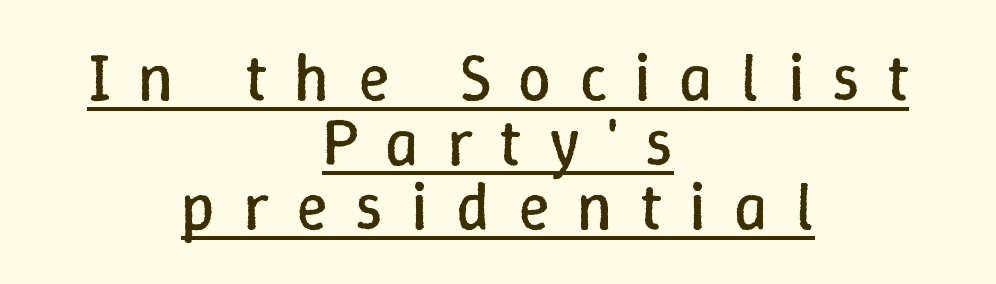
The image shows 66 px regular-weight type, upright; set centered, tight line spacing (0.98x), unusually wide letter spacing (+0.42 em), underlined; low stroke contrast and a medium x-height.
